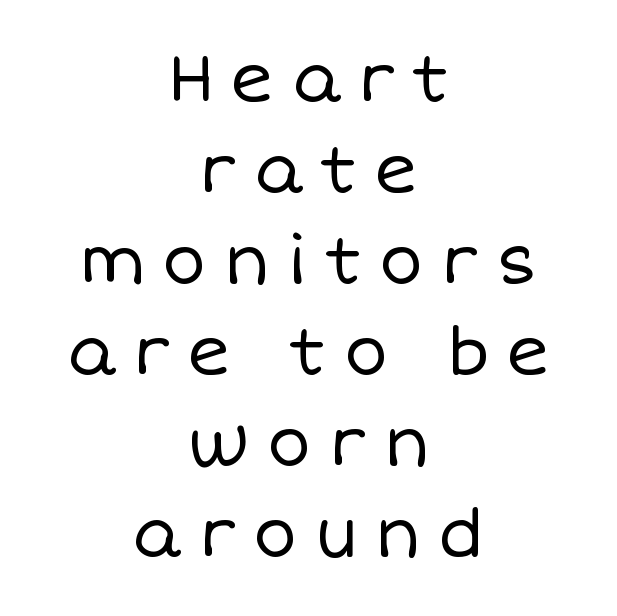
Q: Is the text bold? A: No.
Q: Is the text italic (slanted)? A: No, it is upright.
Q: Is the text underlined? A: No.
Q: How is the paragraph aligned? A: Centered.
Q: Is the spacing between letters normal or unusually wide? A: Unusually wide.
Q: Is the spacing between lines tight, normal or loose? A: Normal.
Q: Width (condensed, normal, or wide)? A: Normal.
Q: Stroke contrast? A: Low.
Q: x-height? A: Large.
Q: Monospaced? A: No.
